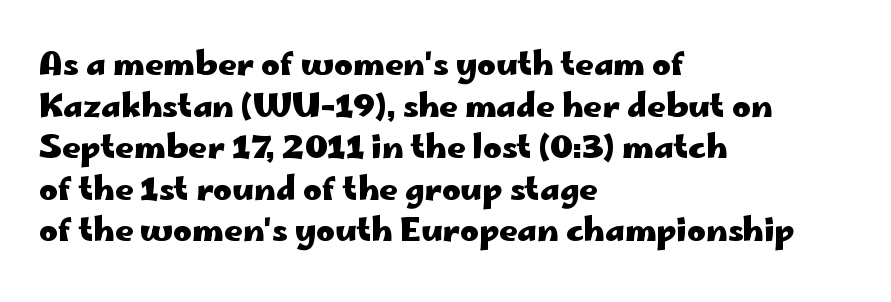
The image shows 32 px heavy, wide sans-serif type, upright; set left-aligned, normal line spacing (1.3x), normal letter spacing, not underlined; low stroke contrast and a small x-height.
